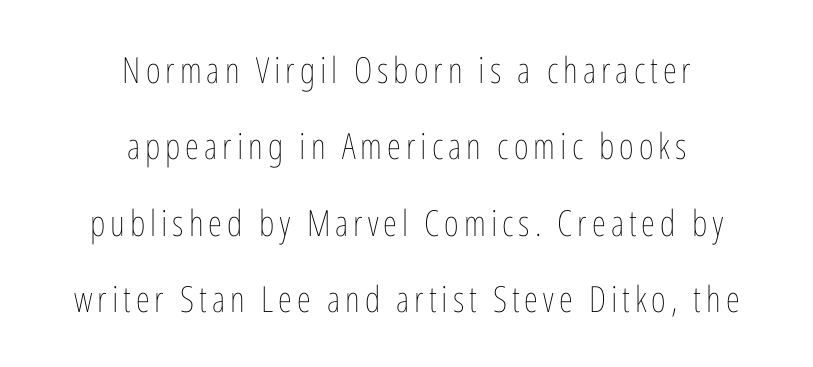
The image shows 36 px thin, condensed type, upright; set centered, loose line spacing (2.12x), not underlined; low stroke contrast and a medium x-height.
